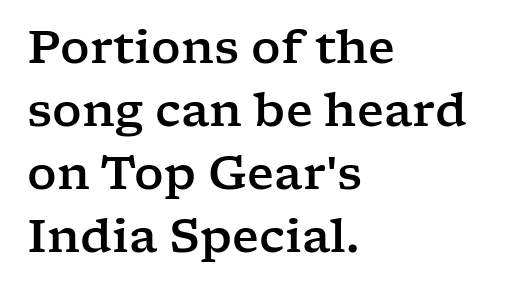
{"serif": "yes", "italic": "no", "width": "wide", "stroke_contrast": "low", "x_height": "medium", "monospaced": "no", "underline": "no", "align": "left", "line_spacing": "normal", "line_spacing_ratio": 1.37, "letter_spacing": "normal", "letter_spacing_em": 0.0, "glyph_px": 46}
